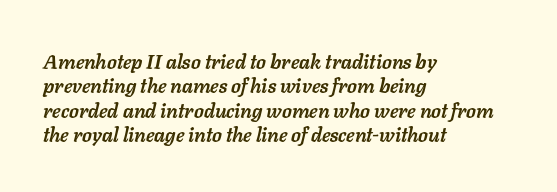
The baseline area is clear. Casual observation: everything's shoved over to the left. There is no visible air inserted between adjacent glyphs. Is the type bold? Yes — the strokes are clearly thick and heavy. This sample uses an oblique cut, with every glyph tilted off the vertical.
